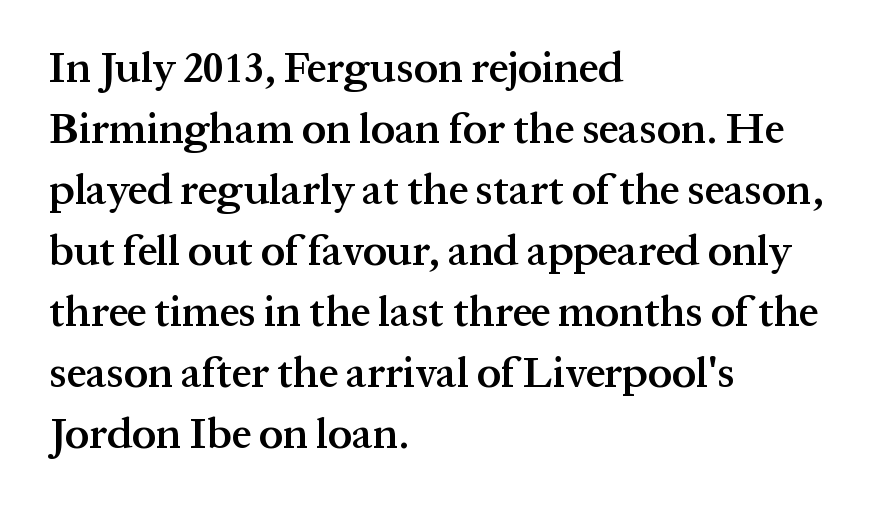
Q: Is the text bold? A: Semi-bold.
Q: Is the text italic (slanted)? A: No, it is upright.
Q: Is the typeface a serif or a sans-serif typeface? A: Serif.
Q: Is the text underlined? A: No.
Q: How is the paragraph aligned? A: Left-aligned.
Q: Is the spacing between letters normal or unusually wide? A: Normal.
Q: Is the spacing between lines tight, normal or loose? A: Normal.
Q: Width (condensed, normal, or wide)? A: Normal.
Q: Stroke contrast? A: Medium.
Q: x-height? A: Medium.
Q: Monospaced? A: No.
